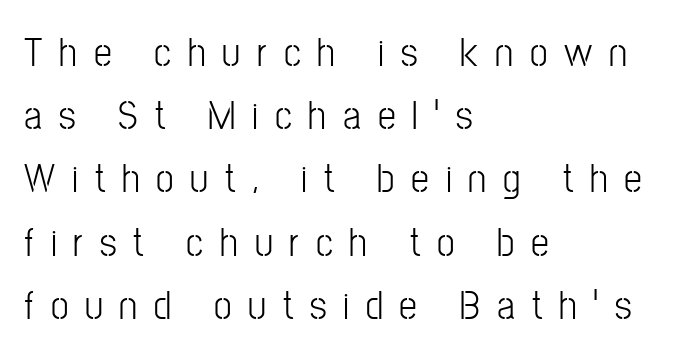
The image shows 40 px condensed sans-serif type, upright; set left-aligned, normal line spacing (1.58x), unusually wide letter spacing (+0.42 em), not underlined; low stroke contrast and a medium x-height.
